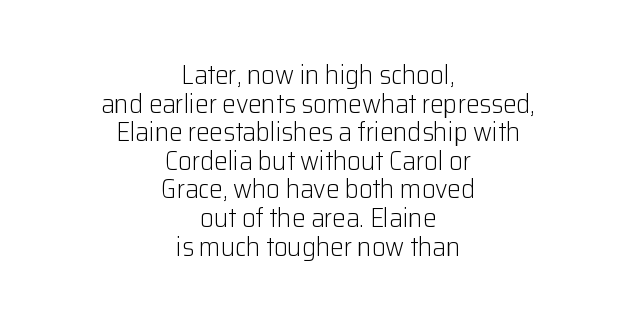
Q: Is the text bold? A: No.
Q: Is the text italic (slanted)? A: No, it is upright.
Q: Is the text underlined? A: No.
Q: How is the paragraph aligned? A: Centered.
Q: Is the spacing between letters normal or unusually wide? A: Normal.
Q: Is the spacing between lines tight, normal or loose? A: Tight.
